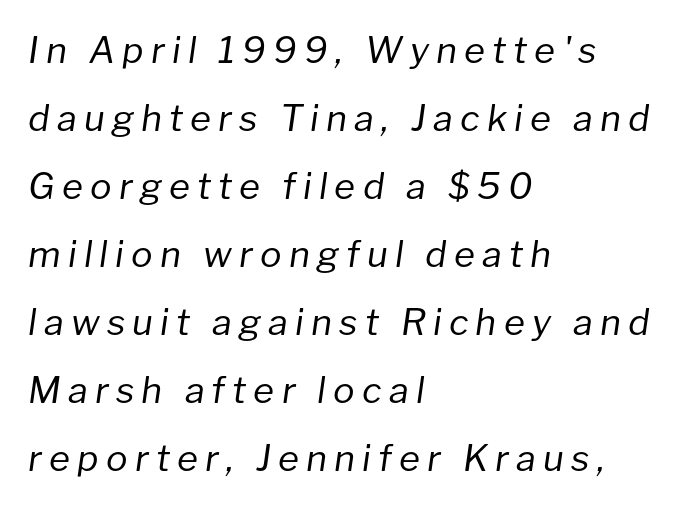
The image shows 36 px regular-weight type, italic (leaning right); set left-aligned, line spacing 1.89x, unusually wide letter spacing (+0.2 em), not underlined; low stroke contrast and a medium x-height.
